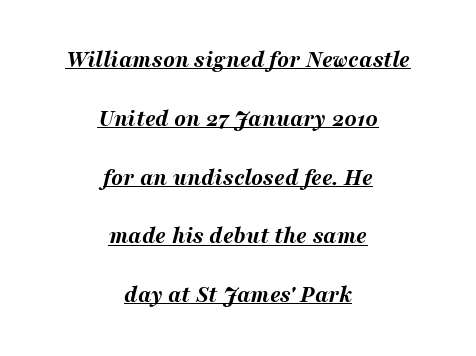
The image shows 24 px bold type, italic (leaning right); set centered, loose line spacing (2.45x), normal letter spacing, underlined.
